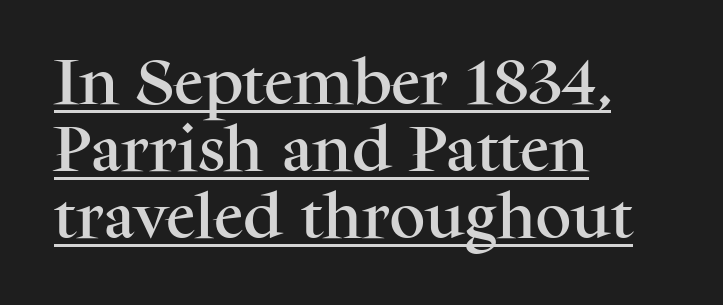
The image shows 50 px serif type, upright; set left-aligned, normal line spacing (1.34x), normal letter spacing, underlined; medium stroke contrast and a medium x-height.
